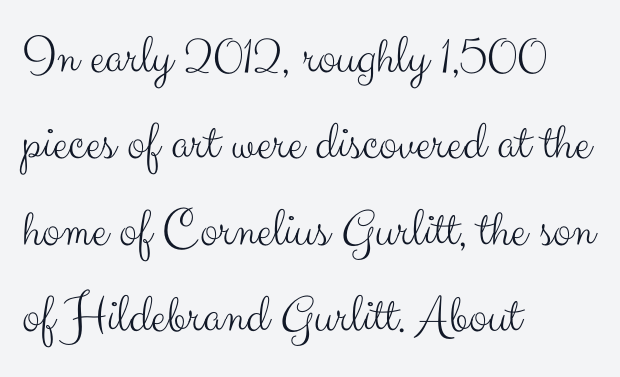
The letterforms sit at book weight or below. Varying glyph widths throughout — classic text-font behaviour. The space directly below the letters is spotless. Classification — sans serif. Leftover space on each line is placed entirely after the last word. Look at the tracking — it's just the regular setting, nothing added.
